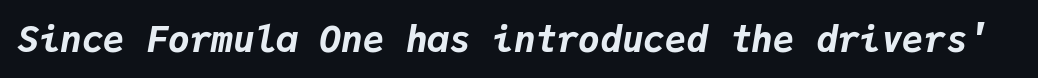
The axis of the letterforms is tilted away from vertical. Spacing between characters is what you'd get straight out of the box. Monospaced: the letters line up in strict vertical columns. Thick stems and heavy bowls — unmistakably bold. The baseline area is clear.
